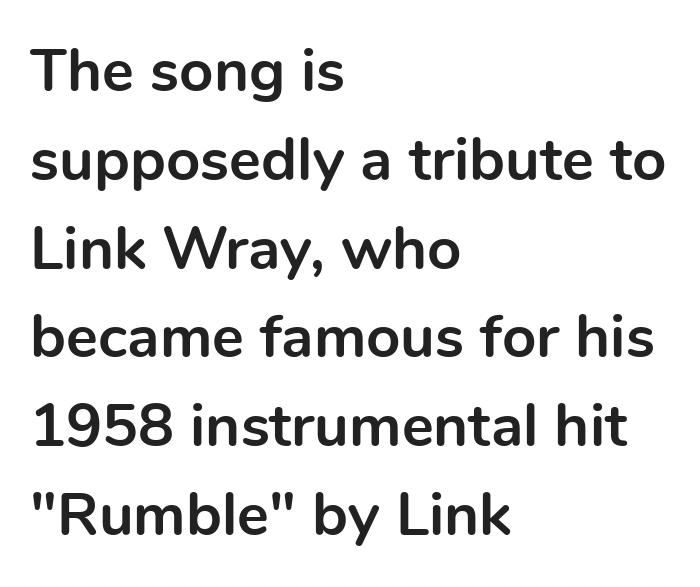
{"serif": "no", "italic": "no", "bold": "yes", "weight": "bold", "width": "normal", "x_height": "medium", "monospaced": "no", "underline": "no", "align": "left", "line_spacing": "normal", "line_spacing_ratio": 1.48, "letter_spacing": "normal", "letter_spacing_em": 0.0, "glyph_px": 60}
